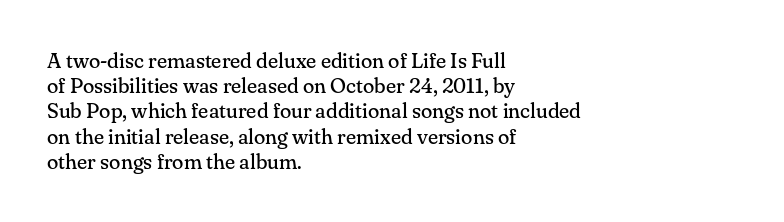
Q: Is the text bold? A: No.
Q: Is the text italic (slanted)? A: No, it is upright.
Q: Is the text underlined? A: No.
Q: How is the paragraph aligned? A: Left-aligned.
Q: Is the spacing between letters normal or unusually wide? A: Normal.
